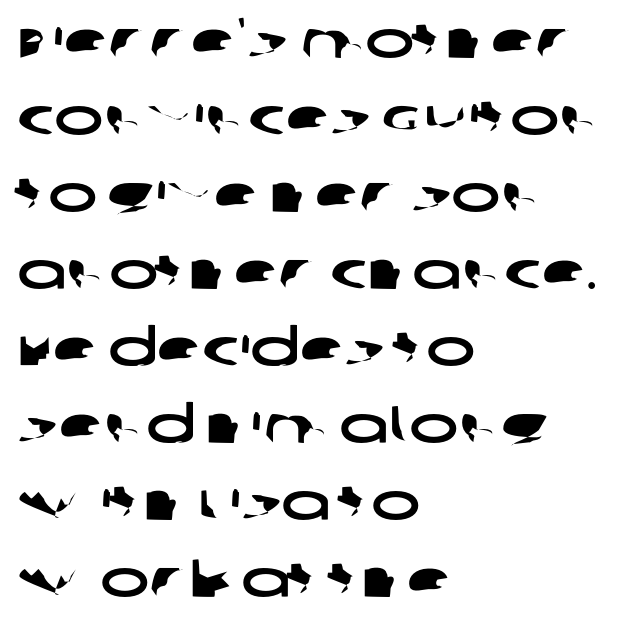
{"serif": "no", "width": "wide", "stroke_contrast": "low", "x_height": "large", "monospaced": "no", "underline": "no", "align": "left", "line_spacing": "normal", "line_spacing_ratio": 1.48, "letter_spacing": "normal", "letter_spacing_em": 0.0, "glyph_px": 52}
